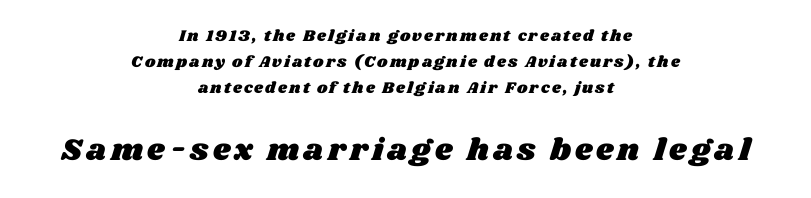
{"width": "wide", "stroke_contrast": "medium", "x_height": "large", "monospaced": "no", "underline": "no", "align": "center", "line_spacing": "normal", "line_spacing_ratio": 1.64, "larger_block": "second", "size_ratio": 1.94, "glyph_px": 31}
